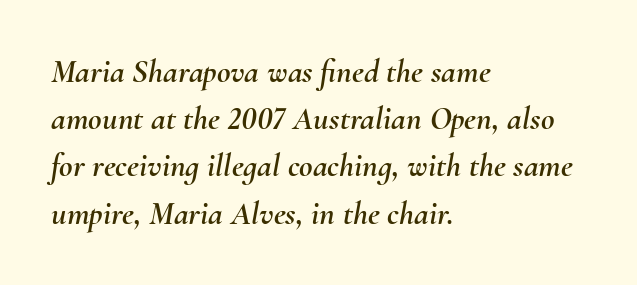
Q: Is the text italic (slanted)? A: Yes, it leans right by about 10 degrees.
Q: Is the text underlined? A: No.
Q: How is the paragraph aligned? A: Left-aligned.
Q: Is the spacing between letters normal or unusually wide? A: Normal.
Q: Is the spacing between lines tight, normal or loose? A: Normal.
Q: Width (condensed, normal, or wide)? A: Normal.
Q: Stroke contrast? A: Medium.
Q: x-height? A: Small.
Q: Monospaced? A: No.
